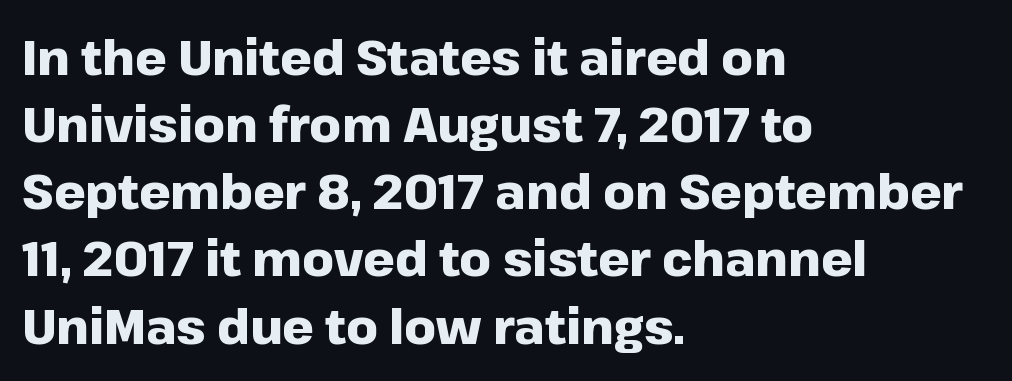
{"serif": "no", "italic": "no", "bold": "yes", "weight": "heavy", "width": "normal", "stroke_contrast": "low", "x_height": "medium", "monospaced": "no", "underline": "no", "align": "left", "line_spacing": "normal", "line_spacing_ratio": 1.37, "letter_spacing": "normal", "letter_spacing_em": 0.0, "glyph_px": 49}
